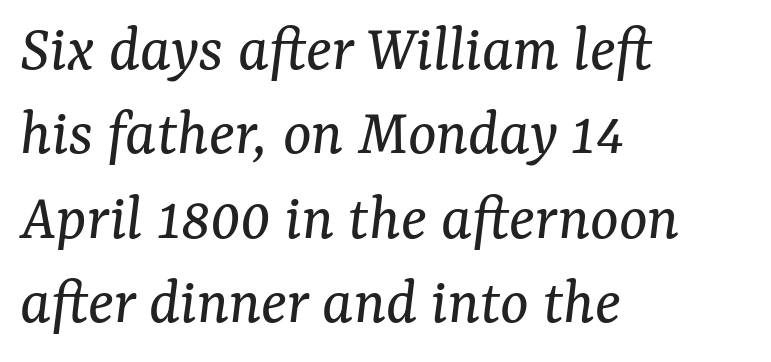
Anything drawn beneath the words? Only blank space. Observe the serifs anchoring each vertical stroke in this sample. Emphasis-style slanted type is in use. The passage shown is typed in a proportional face where columns would drift. Nothing unusual about the tracking: characters are spaced as the font intends. A normal amount of white space separates one row of letters from the next.
